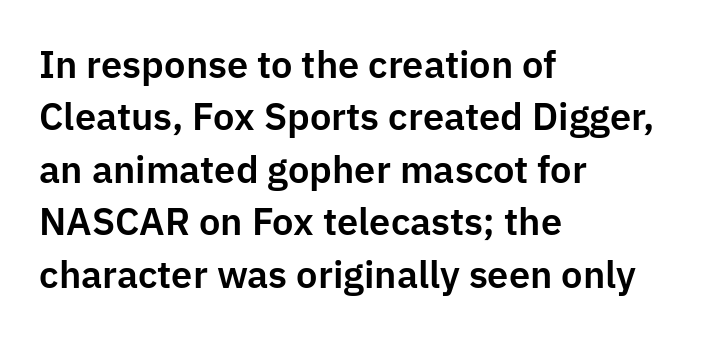
The image shows 38 px sans-serif type, upright; set left-aligned, normal line spacing (1.38x), normal letter spacing, not underlined; low stroke contrast and a medium x-height.
